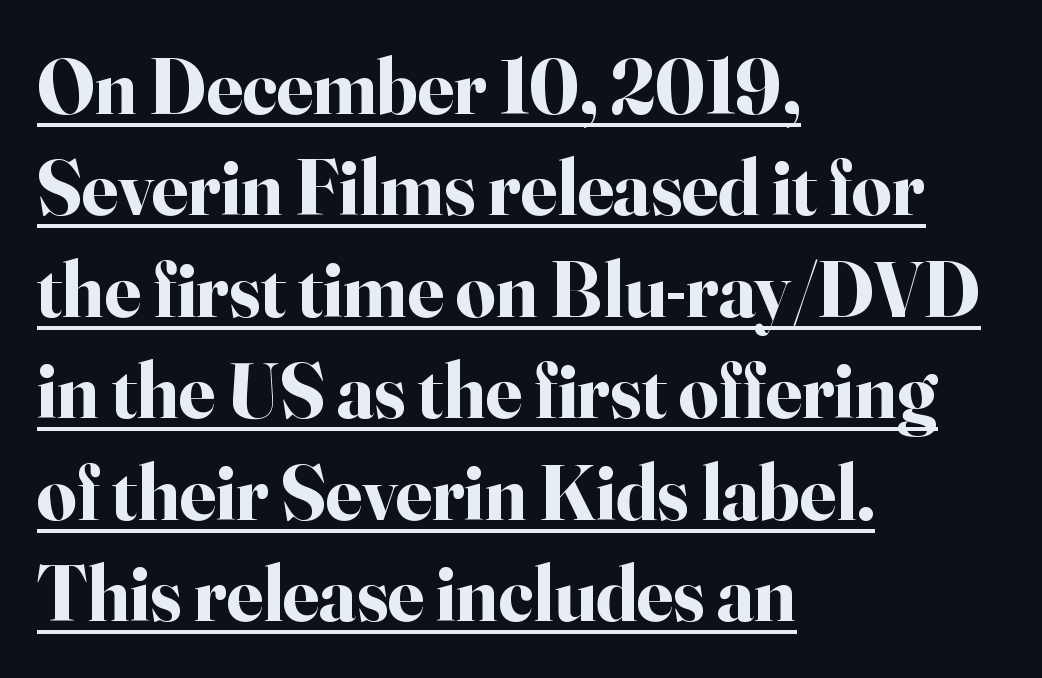
Q: Is the text bold? A: Yes.
Q: Is the text italic (slanted)? A: No, it is upright.
Q: Is the typeface a serif or a sans-serif typeface? A: Serif.
Q: Is the text underlined? A: Yes.
Q: How is the paragraph aligned? A: Left-aligned.
Q: Is the spacing between letters normal or unusually wide? A: Normal.
Q: Is the spacing between lines tight, normal or loose? A: Normal.
Q: Width (condensed, normal, or wide)? A: Normal.
Q: Stroke contrast? A: High.
Q: x-height? A: Small.
Q: Monospaced? A: No.
